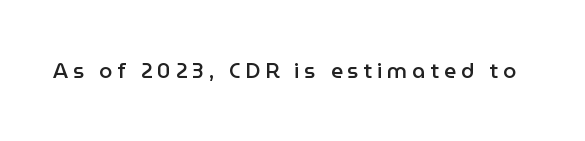
Every letter is mildly thick-stroked: semibold rather than bold. The letterforms stand isolated, each surrounded by extra space. This rendering features lettering with no underline. Posture: straight, roman, zero tilt.
